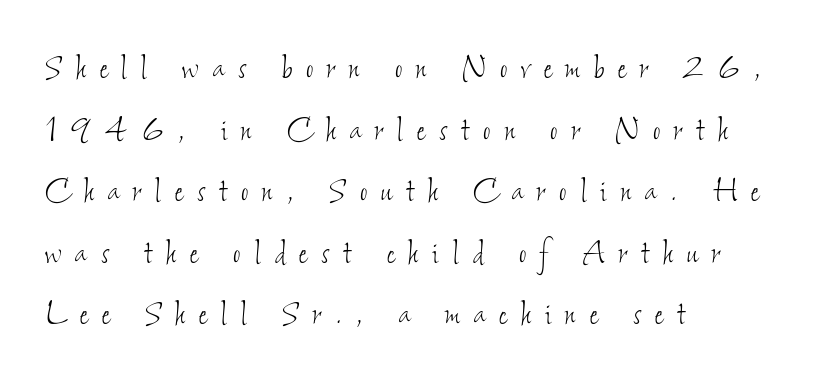
Alignment: flush left. Summary of vertical rhythm: regular, with standard interline spacing. The words here are not underlined. The weight tops out at a normal text grade. A typesetter would call this heavily tracked-out type. You could not count columns in this text — the font is proportionally spaced.
